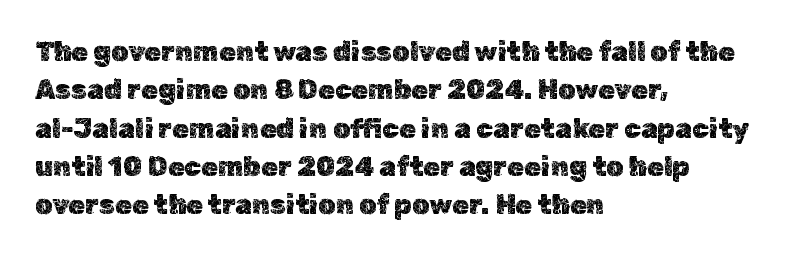
The image shows 27 px text type, upright; set left-aligned, normal line spacing (1.42x), normal letter spacing, not underlined.
